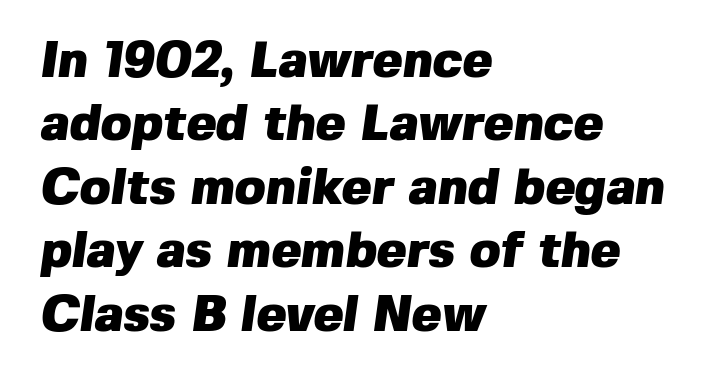
The image shows 50 px heavy sans-serif type; set left-aligned, normal line spacing (1.27x), normal letter spacing, not underlined; low stroke contrast and a medium x-height.
